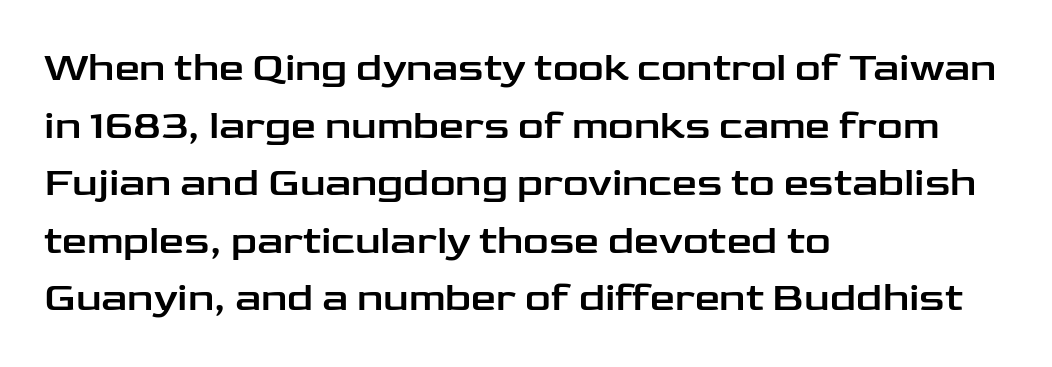
The letters stand upright; this is a roman face. Does extra space separate the letters? No, they use regular spacing. Honestly, the row spacing looks completely unremarkable. Descenders hang freely into open space. The passage shown is typed in a proportional face where columns would drift. The passage shown is typeset with a sans-serif family.
